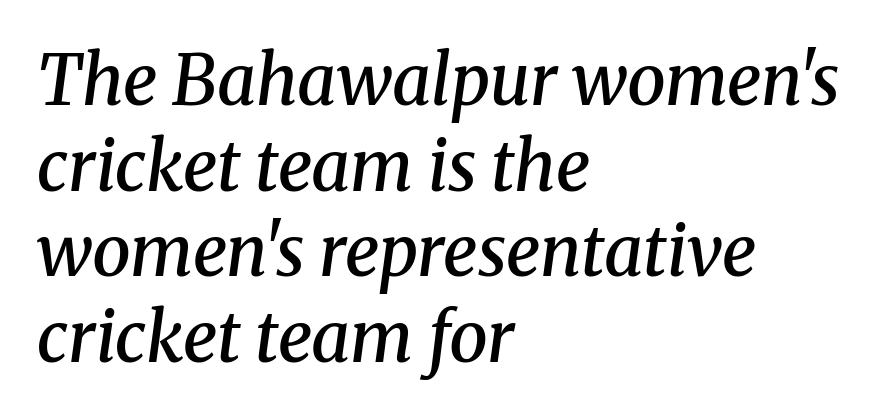
{"serif": "yes", "italic": "yes", "lean": "right", "slant_degrees": 8, "bold": "semi", "weight": "semibold", "width": "normal", "stroke_contrast": "medium", "x_height": "medium", "monospaced": "no", "underline": "no", "align": "left", "line_spacing_ratio": 1.24, "letter_spacing": "normal", "letter_spacing_em": 0.0, "glyph_px": 69}
